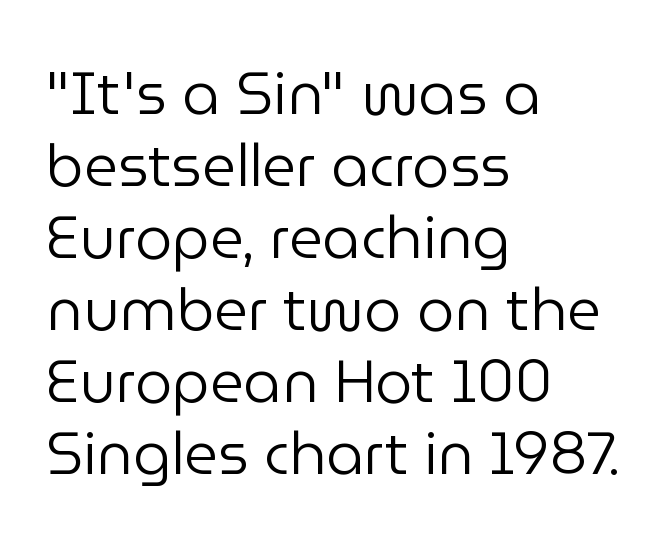
Nobody touched the tracking dial on this one. No extra ink here — the face is not bold. Does the type have serifs? No, each stem ends abruptly. Is there any slant? The stems are plumb.
